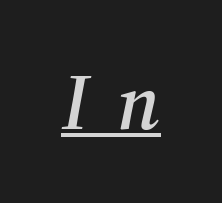
{"serif": "yes", "italic": "yes", "lean": "right", "slant_degrees": 12, "width": "normal", "stroke_contrast": "medium", "x_height": "medium", "monospaced": "no", "underline": "yes", "letter_spacing": "wide", "letter_spacing_em": 0.37, "glyph_px": 79}
